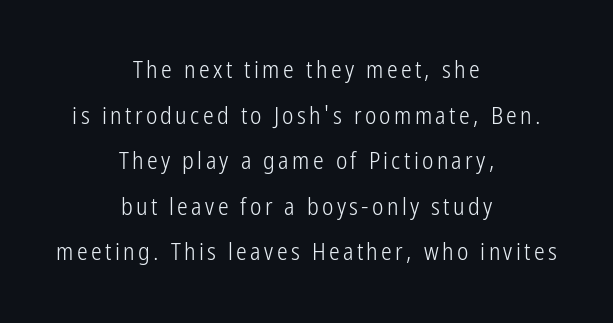
{"italic": "no", "bold": "no", "underline": "no", "align": "center", "line_spacing": "loose", "line_spacing_ratio": 1.9, "glyph_px": 24}
